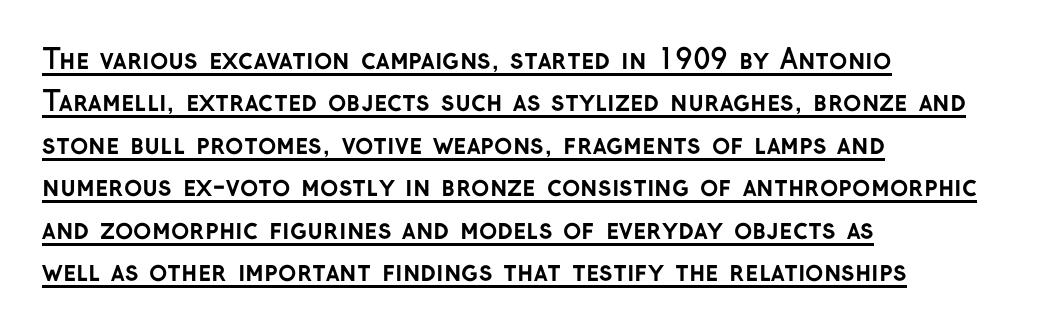
Honestly, the letter spacing is just normal — you wouldn't notice it. The letters stand upright; this is a roman face. Each glyph is drawn with heavy, bold strokes. These lines stack with their left ends in a neat column. You can see a thin bar hugging the bottom of the glyphs.
